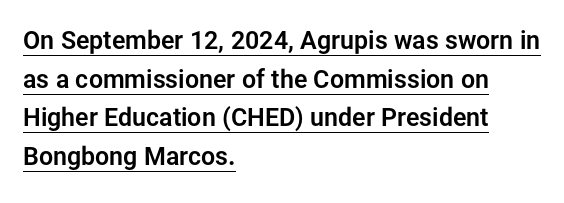
The image shows 25 px text type, upright; set left-aligned, normal line spacing (1.55x), normal letter spacing, underlined.
